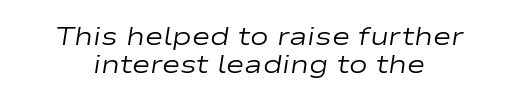
{"italic": "yes", "lean": "right", "slant_degrees": 9, "bold": "no", "underline": "no", "line_spacing": "tight", "line_spacing_ratio": 1.12, "letter_spacing": "normal", "letter_spacing_em": 0.0, "glyph_px": 25}
